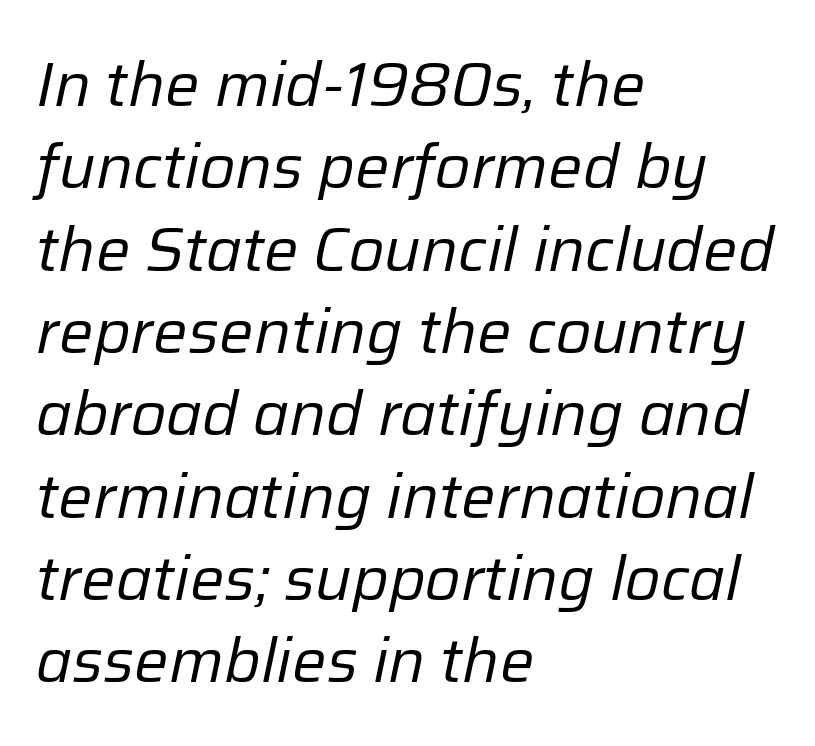
The image shows 61 px regular-weight type, italic (leaning right); set left-aligned, normal line spacing (1.35x), normal letter spacing, not underlined; low stroke contrast and a medium x-height.
